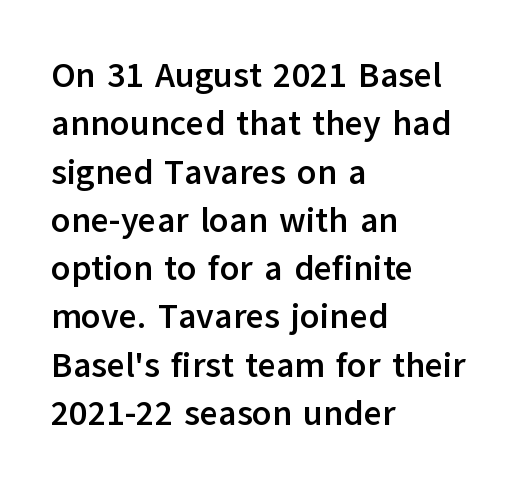
This rendering employs a face without finishing strokes, i.e., a sans-serif. Look at the tracking — it's just the regular setting, nothing added. These lines stack with their left ends in a neat column. Summary of weight: heavy, a full bold. Characters remain perfectly vertical along every line.
